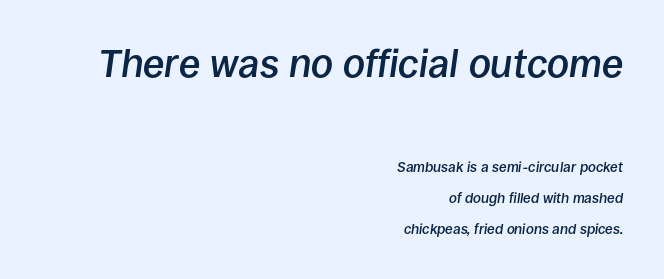
Designer's note — italics engaged. The glyphs are unaccompanied by any horizontal stroke below them. Think of a printed novel: that variable character pitch is what you see here. Larger block? The one above; the one below is distinctly smaller.
